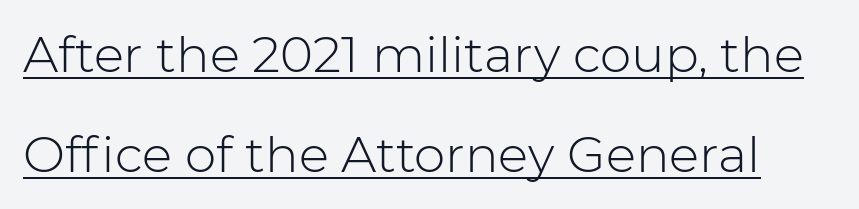
The image shows 50 px light sans-serif type, upright; set loose line spacing (2.01x), normal letter spacing, underlined; low stroke contrast and a medium x-height.
